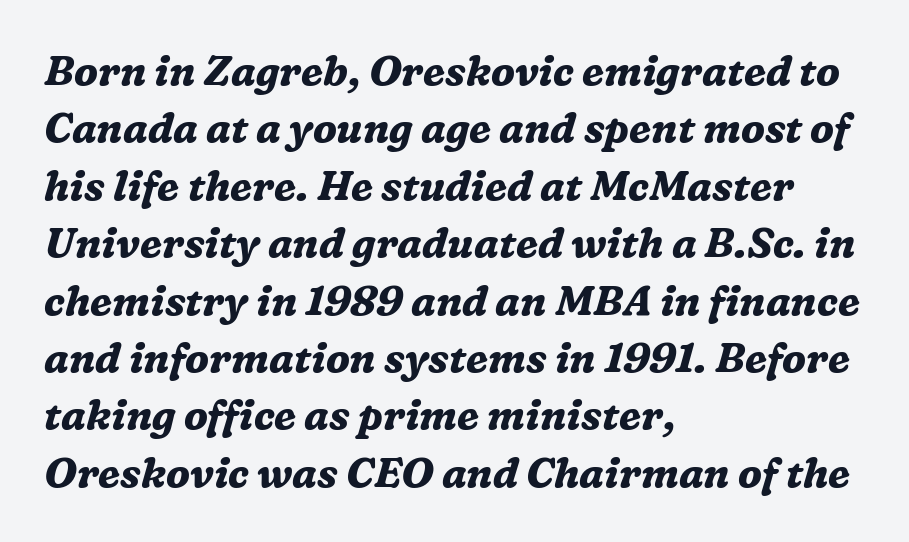
Q: Is the text bold? A: Yes.
Q: Is the text italic (slanted)? A: Yes, it leans right by about 16 degrees.
Q: Is the typeface a serif or a sans-serif typeface? A: Serif.
Q: Is the text underlined? A: No.
Q: How is the paragraph aligned? A: Left-aligned.
Q: Is the spacing between letters normal or unusually wide? A: Normal.
Q: Is the spacing between lines tight, normal or loose? A: Normal.
Q: Width (condensed, normal, or wide)? A: Normal.
Q: Stroke contrast? A: Medium.
Q: x-height? A: Medium.
Q: Monospaced? A: No.
